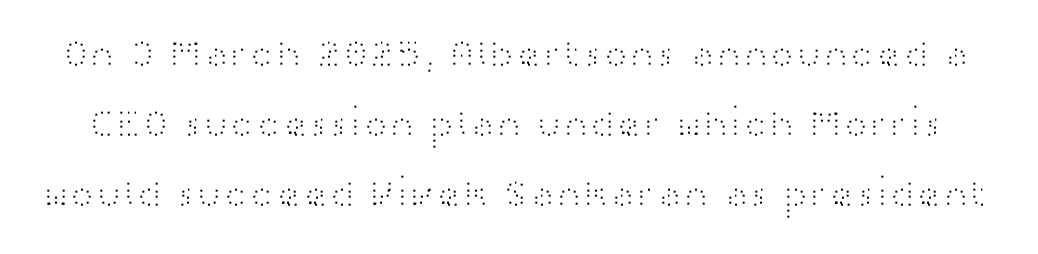
The image shows 40 px light, wide sans-serif type, upright; set line spacing 1.75x, normal letter spacing, not underlined; high stroke contrast and a medium x-height.
